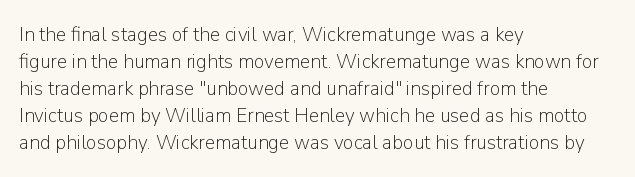
{"italic": "no", "bold": "no", "underline": "no", "align": "left", "line_spacing": "normal", "line_spacing_ratio": 1.29, "letter_spacing": "normal", "letter_spacing_em": 0.0, "glyph_px": 21}
